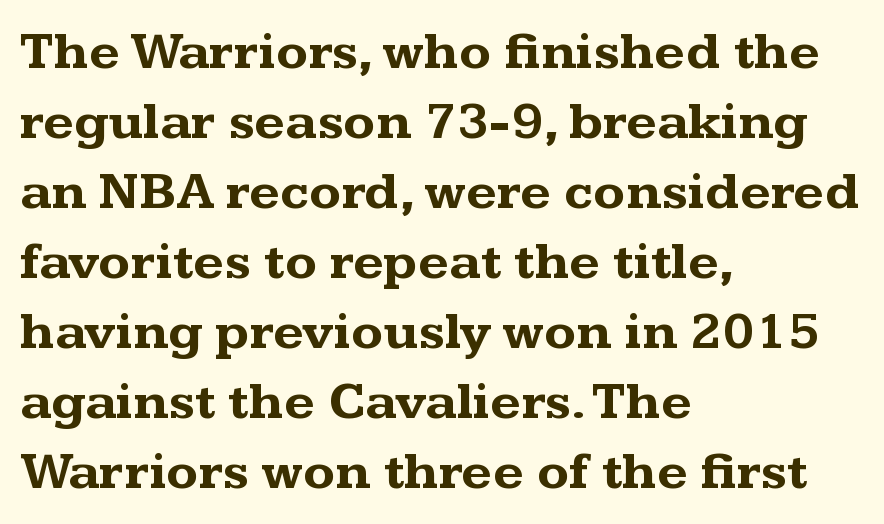
Q: Is the text bold? A: Yes.
Q: Is the text italic (slanted)? A: No, it is upright.
Q: Is the typeface a serif or a sans-serif typeface? A: Serif.
Q: Is the text underlined? A: No.
Q: How is the paragraph aligned? A: Left-aligned.
Q: Is the spacing between letters normal or unusually wide? A: Normal.
Q: Is the spacing between lines tight, normal or loose? A: Normal.
Q: Width (condensed, normal, or wide)? A: Wide.
Q: Stroke contrast? A: Medium.
Q: x-height? A: Medium.
Q: Monospaced? A: No.
